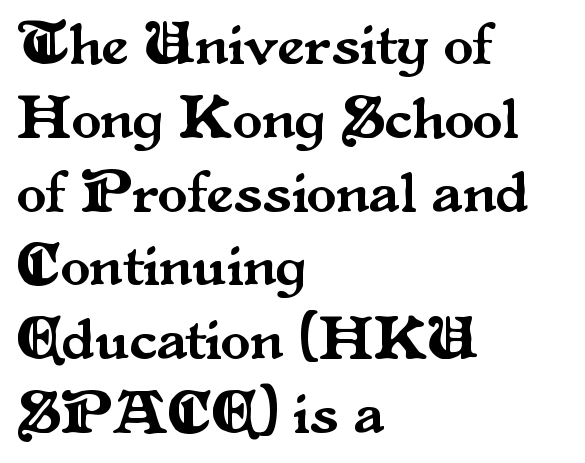
You can tell it's not italic because the verticals are truly vertical. Think of a printed novel: that variable character pitch is what you see here. Spacing between characters is what you'd get straight out of the box. Small tapered or slab feet sit at the stroke ends, so this counts as serif.
